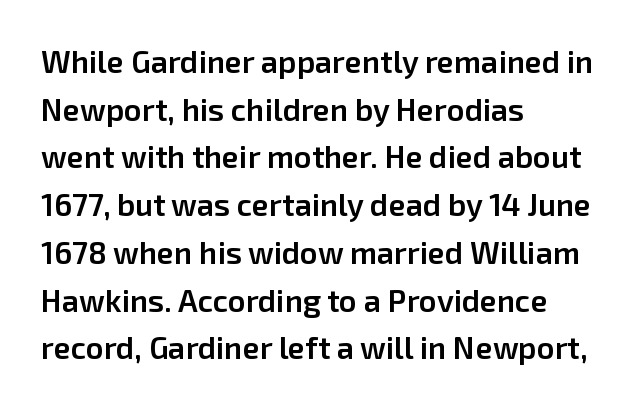
The image shows 31 px semibold sans-serif type, upright; set left-aligned, normal line spacing (1.54x), normal letter spacing, not underlined; low stroke contrast and a medium x-height.
